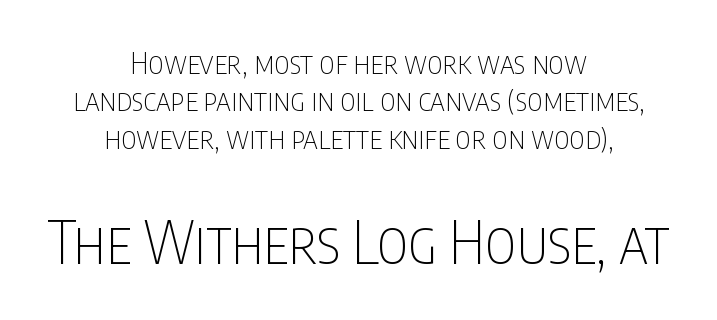
Q: Is the text bold? A: No.
Q: Is the text italic (slanted)? A: No, it is upright.
Q: Is the typeface a serif or a sans-serif typeface? A: Sans-serif.
Q: Is the text underlined? A: No.
Q: How is the paragraph aligned? A: Centered.
Q: Is the spacing between letters normal or unusually wide? A: Normal.
Q: Is the spacing between lines tight, normal or loose? A: Normal.
Q: Which block of text is set in a larger size, the first (top) or the second (bottom)? A: The second (bottom) one.
Q: Width (condensed, normal, or wide)? A: Condensed.
Q: Stroke contrast? A: Low.
Q: x-height? A: Large.
Q: Monospaced? A: No.
